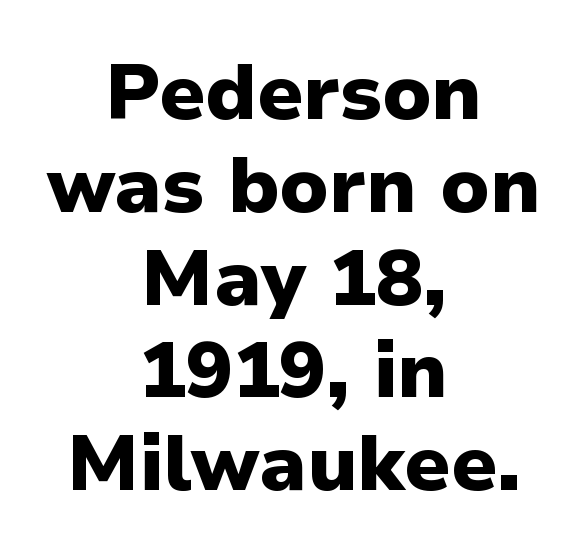
No extra tracking has been applied to these lines. Are there feet on the stems? There aren't — it's a sans. Each glyph is drawn with heavy, bold strokes. When letters stand straight like this, we call the style roman or upright. Visually the block forms a symmetrical silhouette, jagged on both flanks.
